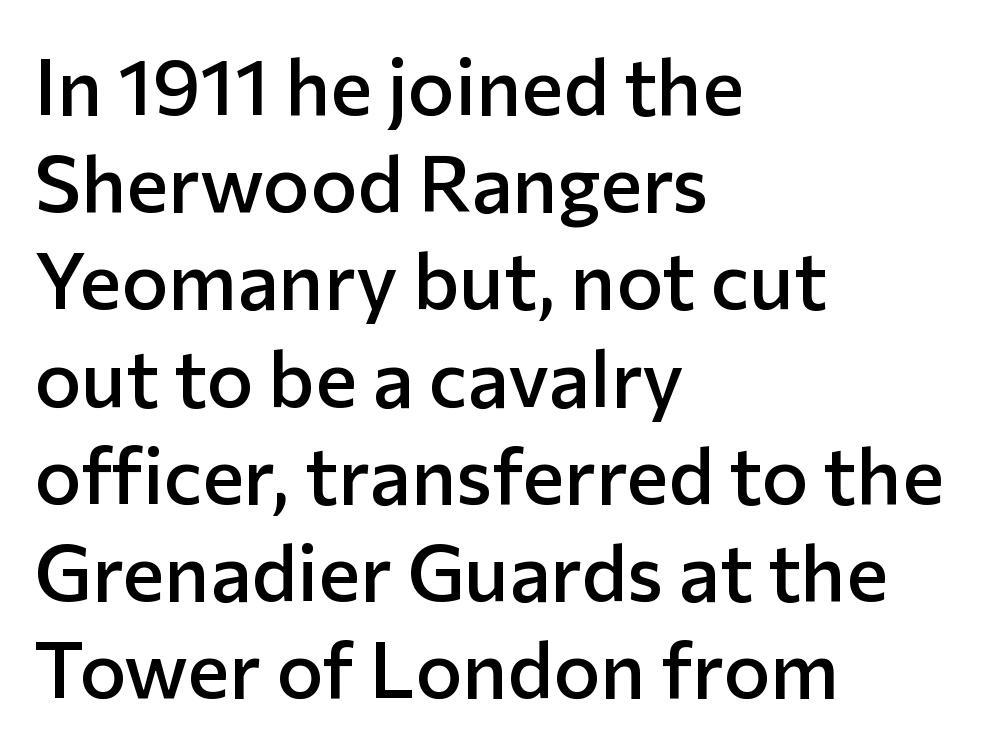
Nope, not italic — everything's standing straight. The line texture is even and compact thanks to regular tracking. The font is running at a semibold setting, under full bold. Type without underlining. Character widths vary here, with narrow letters taking less room than wide ones. The text was rendered using a sans face with plain stroke endings.
